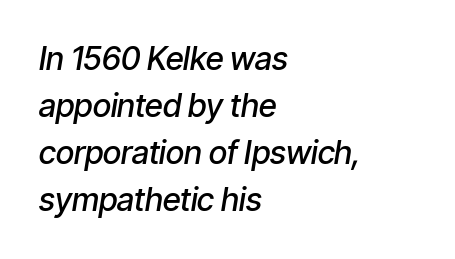
{"italic": "yes", "lean": "right", "slant_degrees": 9, "bold": "semi", "weight": "semibold", "width": "condensed", "stroke_contrast": "low", "x_height": "medium", "monospaced": "no", "underline": "no", "align": "left", "line_spacing": "normal", "line_spacing_ratio": 1.47, "letter_spacing": "normal", "letter_spacing_em": 0.0, "glyph_px": 32}
